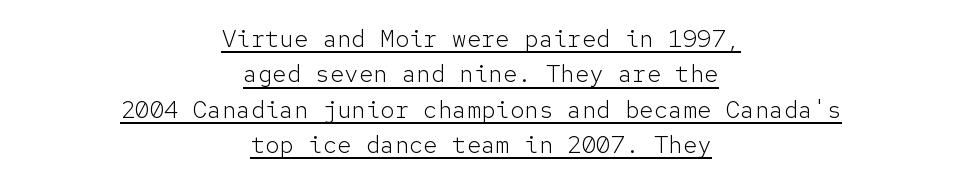
{"italic": "no", "bold": "no", "underline": "yes", "align": "center", "line_spacing": "normal", "line_spacing_ratio": 1.47, "letter_spacing": "normal", "letter_spacing_em": 0.0, "glyph_px": 24}
